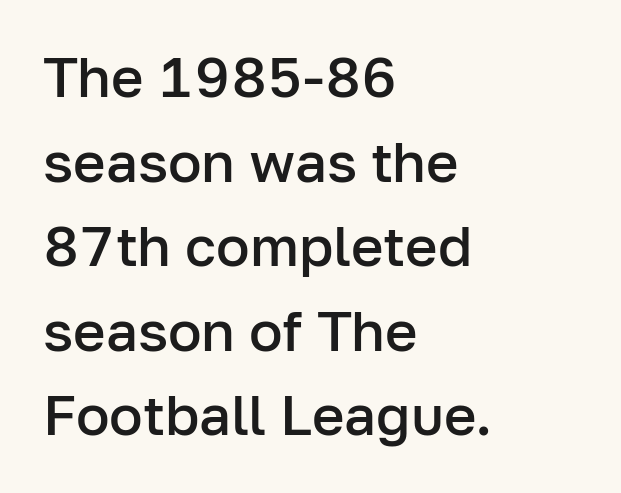
These lines are rendered in a variable-pitch font. Does the weight exceed regular? Yes, but only to semibold. Is this a sans? Yes — the strokes have no serifs. The space beneath each line is pristine and unruled.
